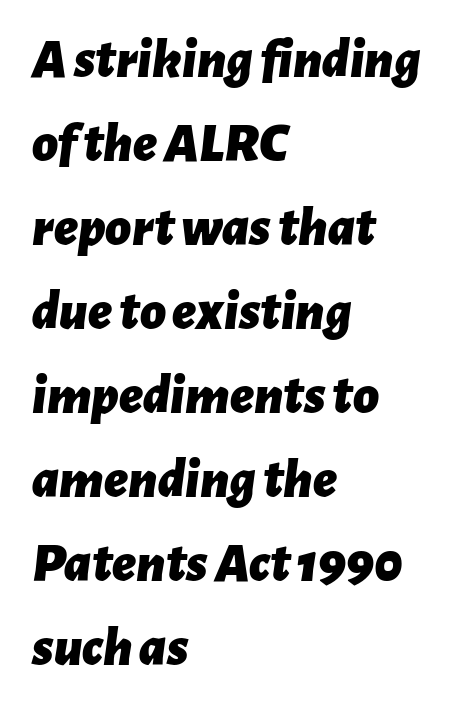
{"italic": "yes", "lean": "right", "slant_degrees": 7, "bold": "yes", "weight": "bold", "width": "normal", "stroke_contrast": "low", "x_height": "medium", "monospaced": "no", "underline": "no", "align": "left", "line_spacing": "normal", "line_spacing_ratio": 1.5, "letter_spacing": "normal", "letter_spacing_em": 0.0, "glyph_px": 56}
